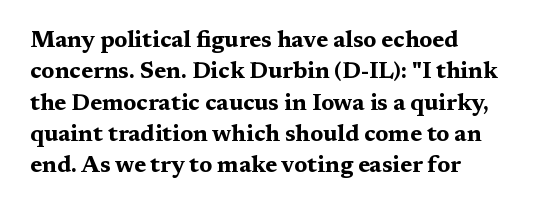
{"italic": "no", "bold": "yes", "underline": "no", "align": "left", "line_spacing": "normal", "line_spacing_ratio": 1.36, "letter_spacing": "normal", "letter_spacing_em": 0.0, "glyph_px": 23}
